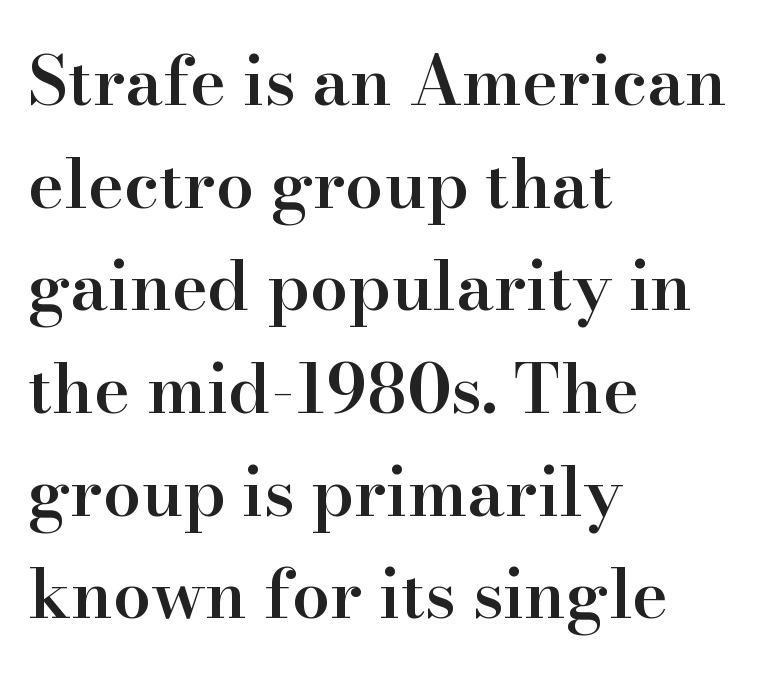
Q: Is the text bold? A: Semi-bold.
Q: Is the text italic (slanted)? A: No, it is upright.
Q: Is the typeface a serif or a sans-serif typeface? A: Serif.
Q: Is the text underlined? A: No.
Q: How is the paragraph aligned? A: Left-aligned.
Q: Is the spacing between letters normal or unusually wide? A: Normal.
Q: Is the spacing between lines tight, normal or loose? A: Normal.
Q: Width (condensed, normal, or wide)? A: Normal.
Q: Stroke contrast? A: High.
Q: x-height? A: Small.
Q: Monospaced? A: No.
